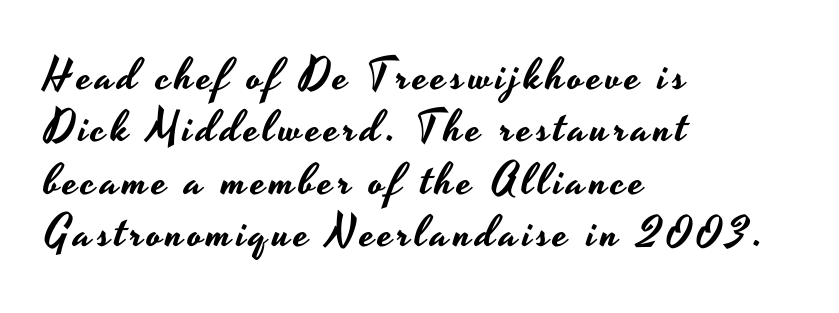
{"serif": "no", "width": "wide", "stroke_contrast": "low", "x_height": "small", "monospaced": "no", "underline": "no", "align": "left", "line_spacing_ratio": 1.19, "glyph_px": 44}
